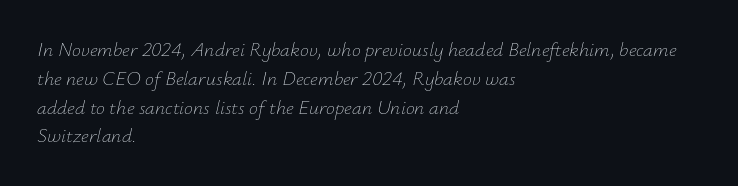
Characters are canted at an angle relative to the baseline's perpendicular. Ink coverage per letter is moderate at most. Quick note: interline space is typical. Decoration check: the copy has no underline. Does extra space separate the letters? No, they use regular spacing. Reading down the block, your eye returns to a fixed left position each line.
